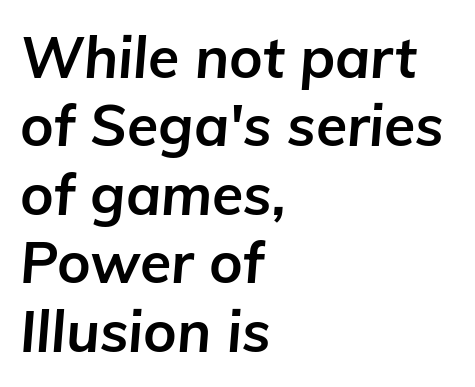
These words are printed bold, with thick strokes throughout. Does the copy run flush right? No — it runs flush left. No word sits above an underline. Compared with ordinary roman type, these characters are visibly tilted.
